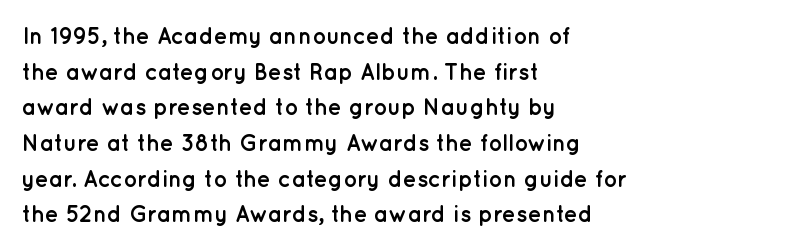
Is the block centered? No — it sits flush against the left margin. A full-strength bold gives these letters their thick strokes. The zone under the glyphs is completely vacant. This sample uses an upright cut, with every glyph sitting square on the baseline. The passage shown has conventional tracking throughout. The line-height multiplier appears to be the usual default.
